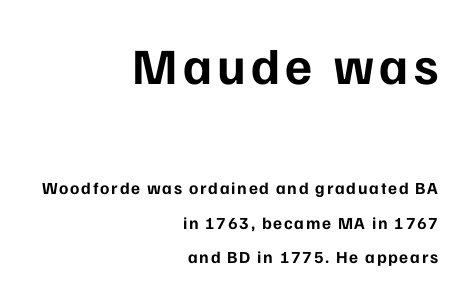
The image shows 51 px bold sans-serif type, upright; set right-aligned, loose line spacing (2.04x), not underlined; the first (top) block is 3.0x larger; low stroke contrast and a medium x-height.
